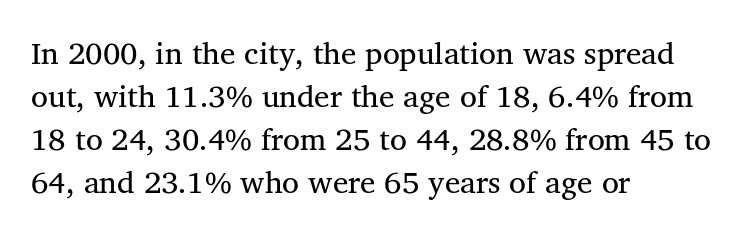
Q: Is the text bold? A: No.
Q: Is the typeface a serif or a sans-serif typeface? A: Serif.
Q: Is the text underlined? A: No.
Q: How is the paragraph aligned? A: Left-aligned.
Q: Is the spacing between letters normal or unusually wide? A: Normal.
Q: Is the spacing between lines tight, normal or loose? A: Normal.
Q: Width (condensed, normal, or wide)? A: Normal.
Q: Stroke contrast? A: Medium.
Q: x-height? A: Medium.
Q: Monospaced? A: No.
